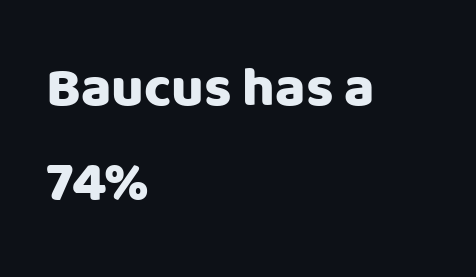
{"serif": "no", "italic": "no", "width": "normal", "stroke_contrast": "low", "x_height": "large", "monospaced": "no", "underline": "no", "align": "left", "line_spacing": "normal", "line_spacing_ratio": 1.7, "letter_spacing": "normal", "letter_spacing_em": 0.0, "glyph_px": 56}
